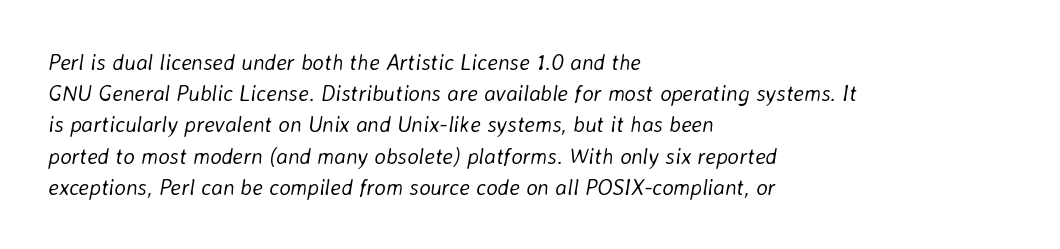
The tracking reads as untouched default to a designer's eye. Summary of vertical rhythm: regular, with standard interline spacing. Weight: in the light-to-regular range. One-word summary of the alignment: left.
